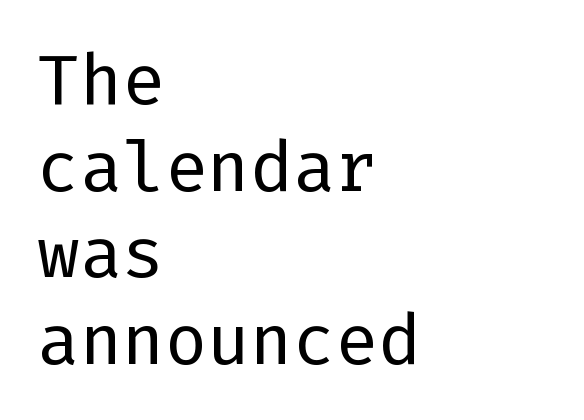
Observe the ordinary spacing: letters are neighbours, not strangers. The rendering shows plain stroke endings on the letterforms — a sans-serif design. If you drew a ruler down the left edge, every line would touch it. Check under the words: just untouched page. Is this a heavy cut? Hardly; it is regular or lighter. A typesetter would mark this as roman, not italic.
